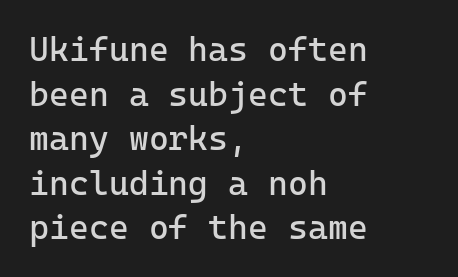
Line starts are locked; line ends wander. The typeface has the unassuming heft of standard copy or less. Anything drawn beneath the words? Only blank space. This is the regular roman posture of the typeface. Inter-character spacing is left at the font's built-in metrics. The line-height multiplier appears to be the usual default.
